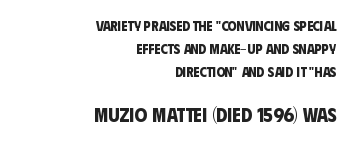
Q: Is the text bold? A: Yes.
Q: Is the text underlined? A: No.
Q: How is the paragraph aligned? A: Right-aligned.
Q: Is the spacing between letters normal or unusually wide? A: Normal.
Q: Is the spacing between lines tight, normal or loose? A: Normal.
Q: Which block of text is set in a larger size, the first (top) or the second (bottom)? A: The second (bottom) one.
